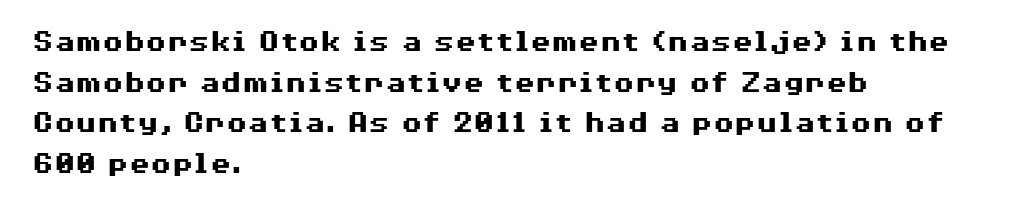
The image shows 31 px heavy, wide sans-serif type, upright; set left-aligned, normal line spacing (1.31x), normal letter spacing, not underlined; medium stroke contrast and a medium x-height.
